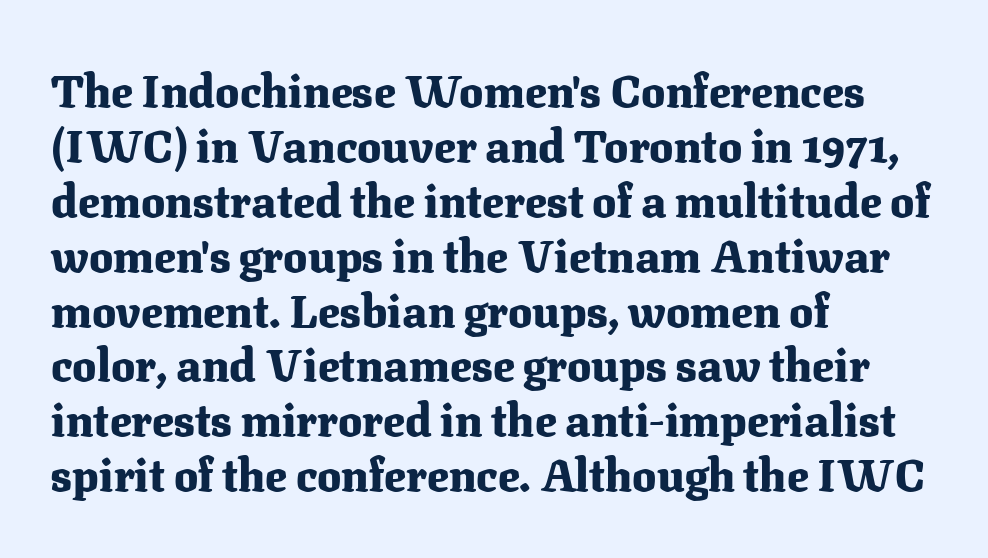
{"serif": "yes", "italic": "no", "bold": "yes", "weight": "heavy", "width": "normal", "stroke_contrast": "medium", "x_height": "medium", "monospaced": "no", "underline": "no", "align": "left", "line_spacing_ratio": 1.22, "letter_spacing": "normal", "letter_spacing_em": 0.0, "glyph_px": 45}
